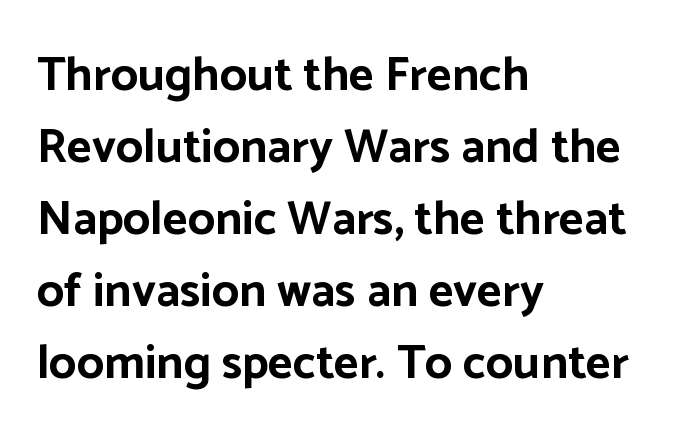
Designer's note — italics off, roman on. Reading down the column, the eye jumps a familiar distance to each next line. Is the letter spacing exaggerated? No — it looks like the ordinary default. The passage shown is not underscored anywhere. Varying glyph widths throughout — classic text-font behaviour.
